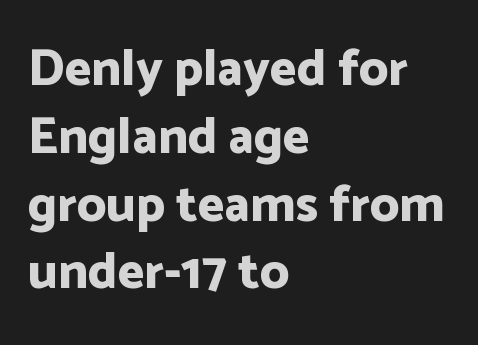
Q: Is the text bold? A: Yes.
Q: Is the text italic (slanted)? A: No, it is upright.
Q: Is the typeface a serif or a sans-serif typeface? A: Sans-serif.
Q: Is the text underlined? A: No.
Q: How is the paragraph aligned? A: Left-aligned.
Q: Is the spacing between letters normal or unusually wide? A: Normal.
Q: Is the spacing between lines tight, normal or loose? A: Normal.
Q: Width (condensed, normal, or wide)? A: Normal.
Q: Stroke contrast? A: Low.
Q: x-height? A: Medium.
Q: Monospaced? A: No.
